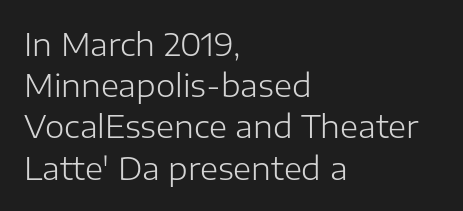
{"serif": "no", "italic": "no", "bold": "no", "weight": "light", "width": "normal", "stroke_contrast": "low", "x_height": "medium", "monospaced": "no", "underline": "no", "align": "left", "line_spacing": "normal", "line_spacing_ratio": 1.33, "letter_spacing": "normal", "letter_spacing_em": 0.0, "glyph_px": 31}
